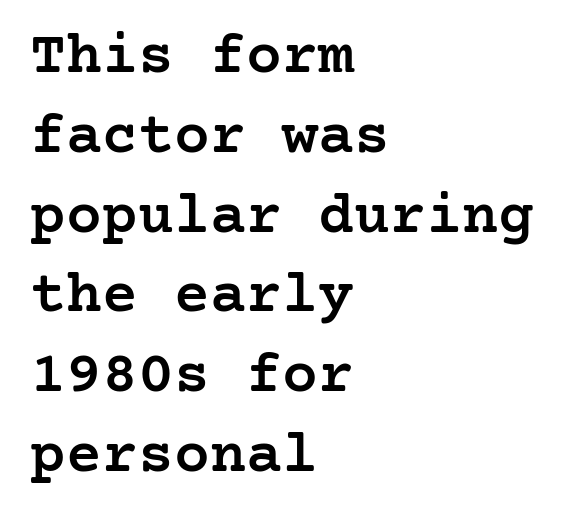
{"serif": "yes", "italic": "no", "bold": "semi", "weight": "semibold", "width": "normal", "stroke_contrast": "low", "x_height": "medium", "underline": "no", "align": "left", "line_spacing": "normal", "line_spacing_ratio": 1.33, "letter_spacing": "normal", "letter_spacing_em": 0.0, "glyph_px": 60}
